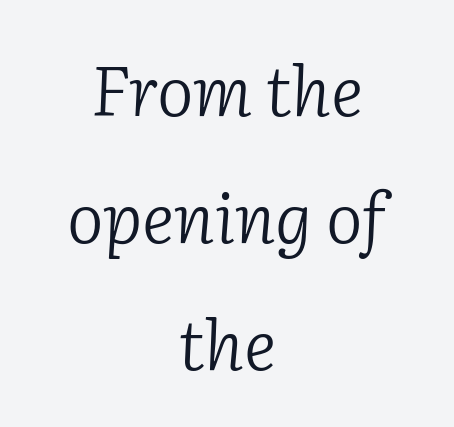
{"serif": "yes", "italic": "yes", "lean": "right", "slant_degrees": 2, "bold": "no", "weight": "light", "width": "normal", "stroke_contrast": "low", "x_height": "medium", "monospaced": "no", "underline": "no", "align": "center", "line_spacing_ratio": 1.84, "letter_spacing": "normal", "letter_spacing_em": 0.0, "glyph_px": 69}
